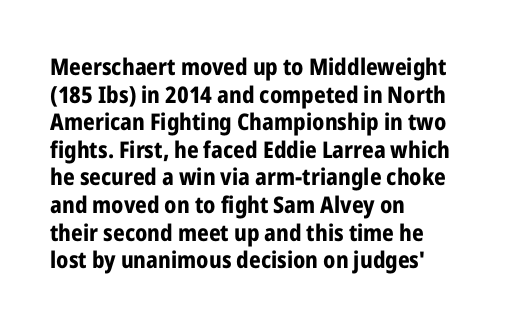
{"italic": "no", "bold": "yes", "underline": "no", "align": "left", "line_spacing_ratio": 1.2, "letter_spacing": "normal", "letter_spacing_em": 0.0, "glyph_px": 23}
